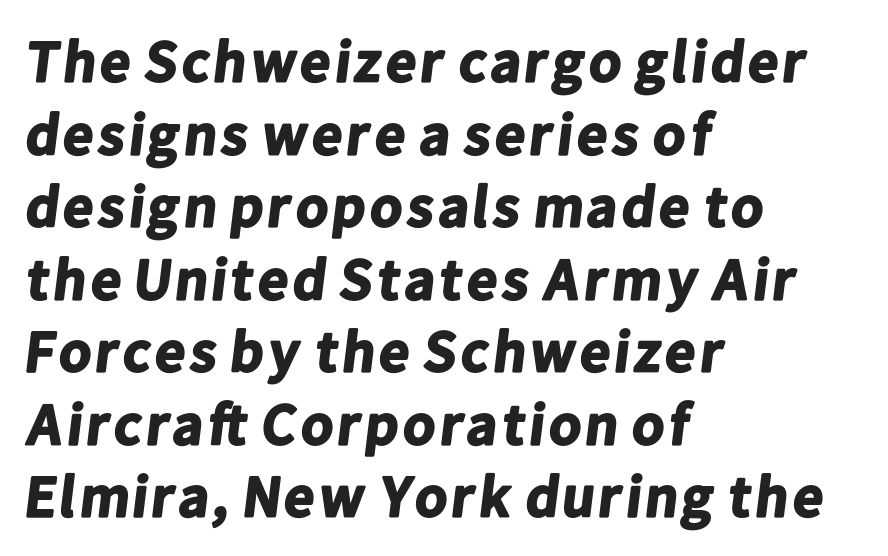
The image shows 59 px bold sans-serif type; set left-aligned, line spacing 1.23x, normal letter spacing, not underlined; low stroke contrast and a medium x-height.
